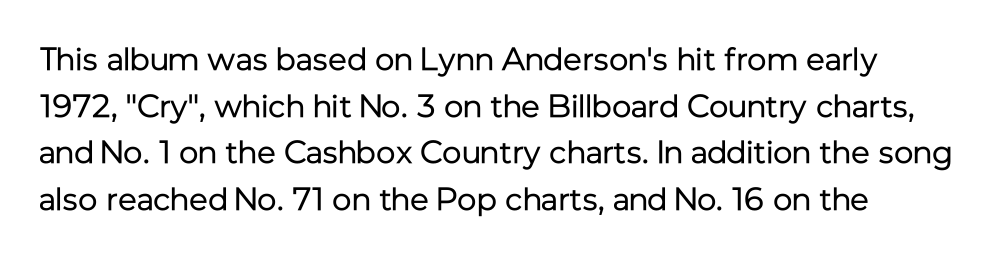
{"serif": "no", "italic": "no", "bold": "no", "weight": "regular", "width": "normal", "stroke_contrast": "low", "x_height": "medium", "monospaced": "no", "underline": "no", "align": "left", "line_spacing": "normal", "line_spacing_ratio": 1.46, "letter_spacing": "normal", "letter_spacing_em": 0.0, "glyph_px": 32}
